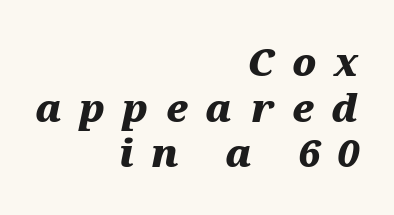
{"italic": "yes", "lean": "right", "slant_degrees": 12, "bold": "yes", "weight": "heavy", "width": "wide", "stroke_contrast": "medium", "x_height": "medium", "monospaced": "no", "underline": "no", "align": "right", "line_spacing_ratio": 1.2, "letter_spacing": "wide", "letter_spacing_em": 0.47, "glyph_px": 38}
